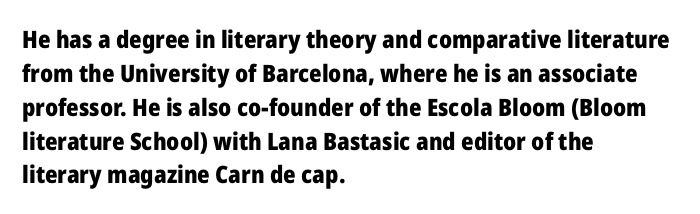
Check under the words: just untouched page. The lettering stays uniformly vertical, giving the passage a roman look. Does the weight exceed regular? Yes, all the way to bold. Leading: standard.
